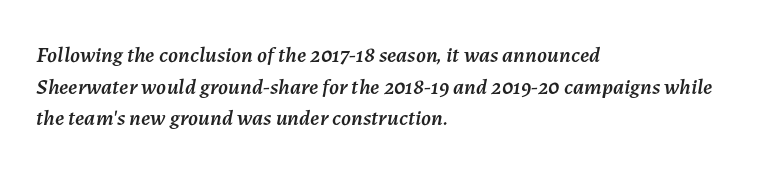
{"italic": "yes", "lean": "right", "slant_degrees": 7, "underline": "no", "align": "left", "line_spacing": "normal", "line_spacing_ratio": 1.44, "letter_spacing": "normal", "letter_spacing_em": 0.0, "glyph_px": 22}
